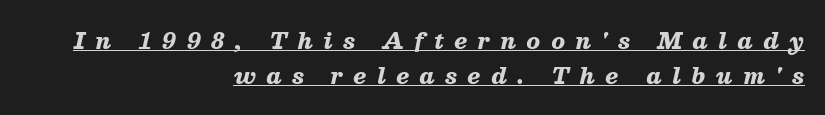
Q: Is the text bold? A: Yes.
Q: Is the text italic (slanted)? A: Yes, it leans right by about 13 degrees.
Q: Is the text underlined? A: Yes.
Q: How is the paragraph aligned? A: Right-aligned.
Q: Is the spacing between letters normal or unusually wide? A: Unusually wide.
Q: Is the spacing between lines tight, normal or loose? A: Normal.
